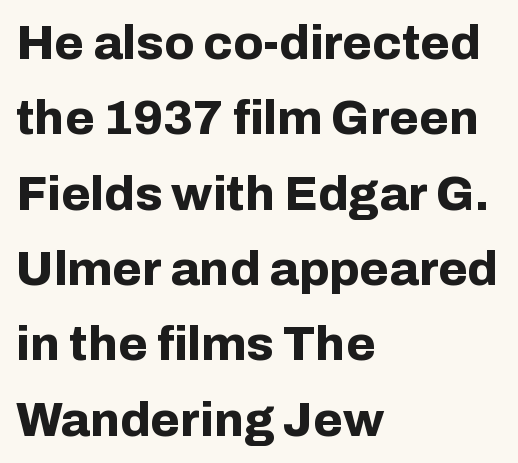
{"serif": "no", "italic": "no", "bold": "yes", "weight": "bold", "width": "normal", "stroke_contrast": "low", "x_height": "medium", "monospaced": "no", "underline": "no", "align": "left", "line_spacing": "normal", "line_spacing_ratio": 1.57, "letter_spacing": "normal", "letter_spacing_em": 0.0, "glyph_px": 48}
